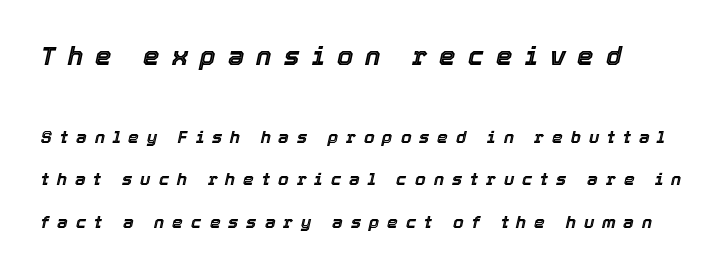
The lines are spread far apart with generous leading. Look at the tracking — it's clearly loosened, letters drifting apart. Large over small — that's the arrangement of the two blocks here. Rendered with sloped, italic letterforms. The baseline area is clear.
